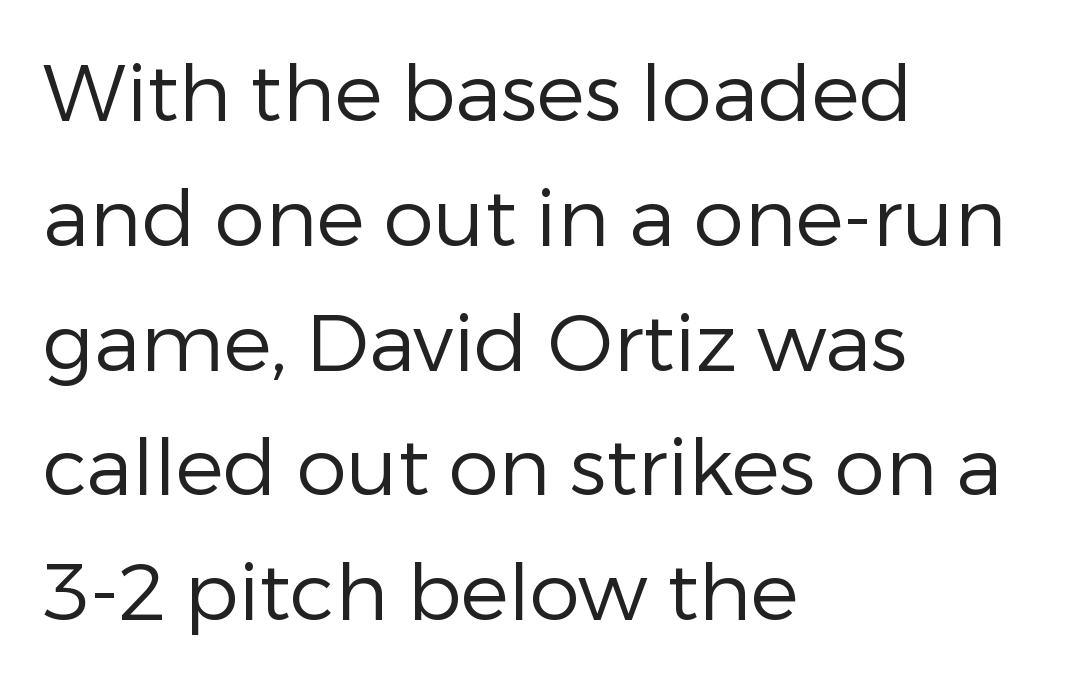
The image shows 80 px regular-weight sans-serif type, upright; set left-aligned, normal line spacing (1.56x), normal letter spacing, not underlined; low stroke contrast and a medium x-height.
